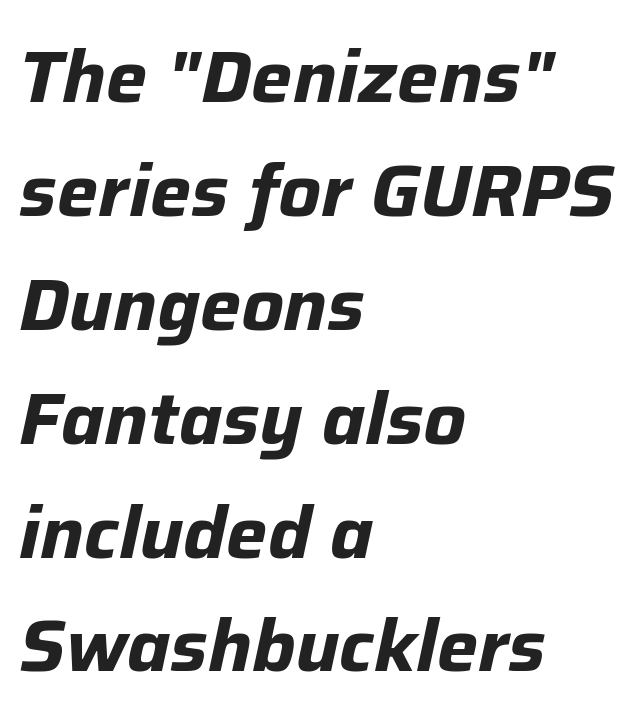
The words here are not underlined. The compositor pushed each line to the left boundary. Horizontal bands of white between lines are of average thickness. This is heavy type, rendered in bold. The typography opts for an oblique posture over an upright one.
